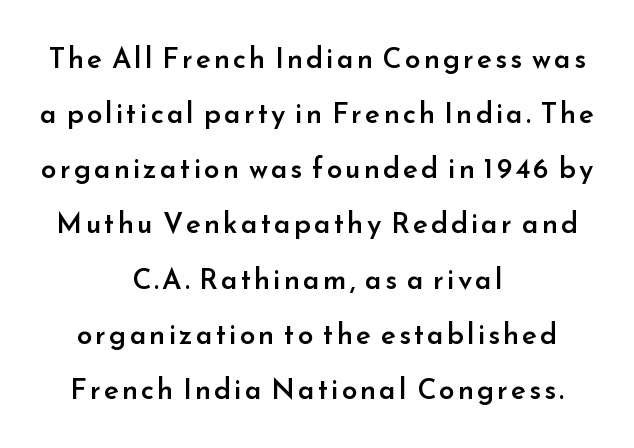
The image shows 28 px semibold sans-serif type, upright; set centered, loose line spacing (1.97x), not underlined; low stroke contrast and a small x-height.
